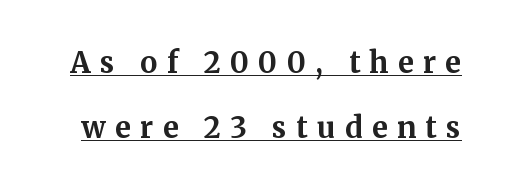
The image shows 29 px bold serif type, upright; set loose line spacing (2.24x), unusually wide letter spacing (+0.32 em), underlined; medium stroke contrast and a medium x-height.
